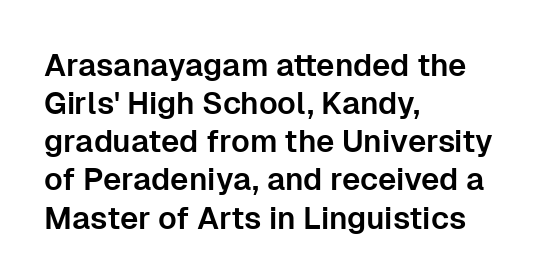
The image shows 31 px sans-serif type, upright; set left-aligned, line spacing 1.23x, normal letter spacing, not underlined; low stroke contrast and a medium x-height.
